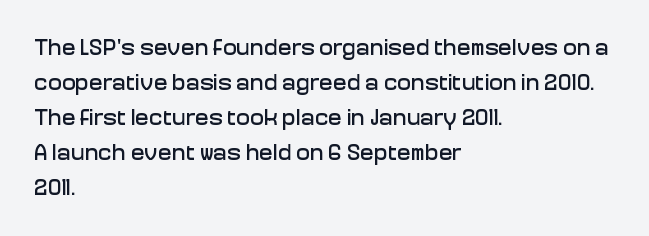
{"italic": "no", "underline": "no", "align": "left", "line_spacing": "normal", "line_spacing_ratio": 1.52, "letter_spacing": "normal", "letter_spacing_em": 0.0, "glyph_px": 23}
